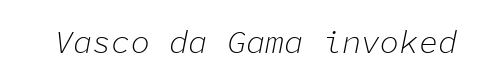
The letters march in equal steps, a hallmark of fixed-pitch type. Bare-footed words on every line. Spacing between characters is what you'd get straight out of the box. The passage shown is not bold in any degree. Looking at the ascenders, they clearly lean.
